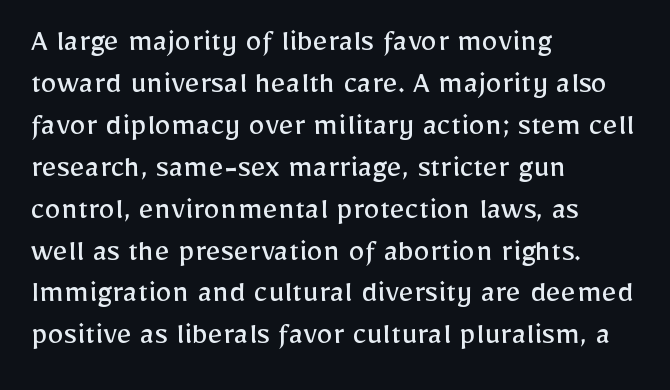
The image shows 33 px regular-weight sans-serif type, upright; set left-aligned, normal line spacing (1.27x), normal letter spacing, not underlined; low stroke contrast and a medium x-height.
